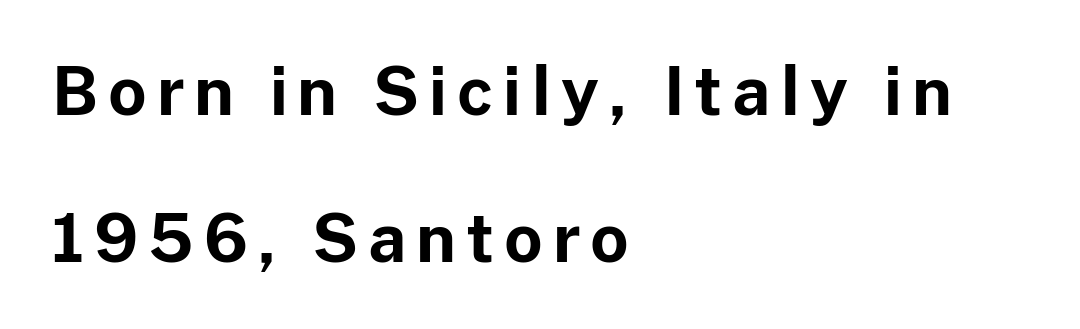
{"serif": "no", "italic": "no", "bold": "yes", "weight": "bold", "width": "normal", "stroke_contrast": "low", "x_height": "medium", "monospaced": "no", "underline": "no", "align": "left", "line_spacing": "loose", "line_spacing_ratio": 2.22, "glyph_px": 66}
